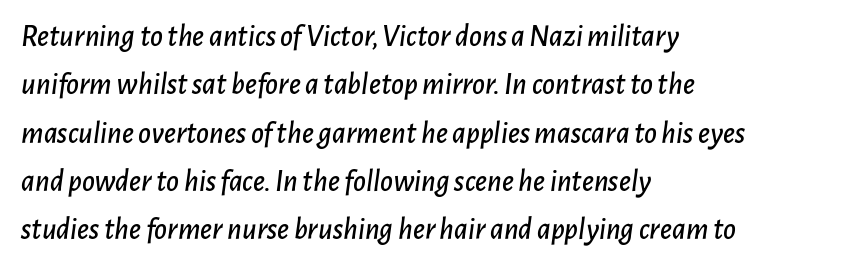
The image shows 31 px text type, italic (leaning right); set left-aligned, normal line spacing (1.56x), normal letter spacing, not underlined; low stroke contrast and a medium x-height.
